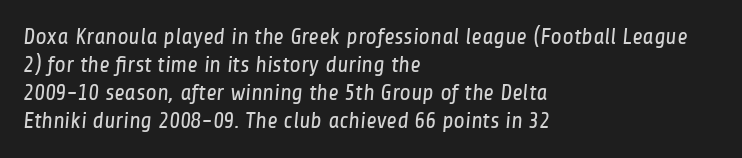
Q: Is the text bold? A: No.
Q: Is the text underlined? A: No.
Q: How is the paragraph aligned? A: Left-aligned.
Q: Is the spacing between letters normal or unusually wide? A: Normal.
